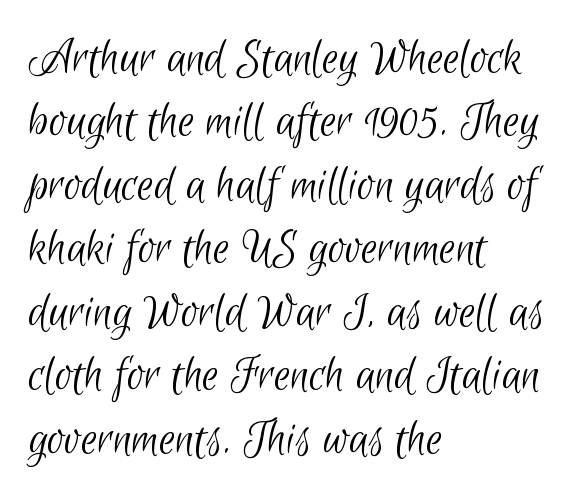
{"serif": "no", "bold": "no", "weight": "light", "width": "condensed", "stroke_contrast": "low", "x_height": "small", "monospaced": "no", "underline": "no", "align": "left", "line_spacing_ratio": 1.22, "letter_spacing": "normal", "letter_spacing_em": 0.0, "glyph_px": 52}
